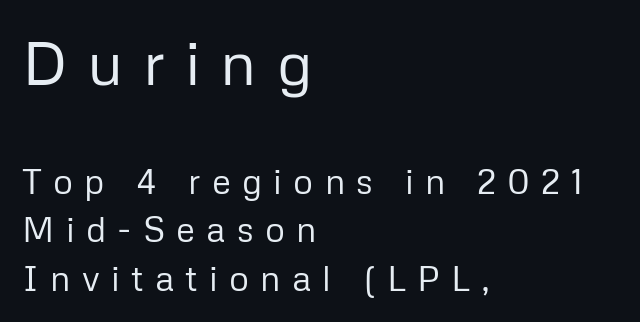
{"serif": "no", "italic": "no", "bold": "no", "weight": "regular", "width": "normal", "stroke_contrast": "low", "x_height": "medium", "monospaced": "no", "underline": "no", "align": "left", "line_spacing": "normal", "line_spacing_ratio": 1.39, "letter_spacing": "wide", "letter_spacing_em": 0.32, "larger_block": "first", "size_ratio": 1.77, "glyph_px": 62}
